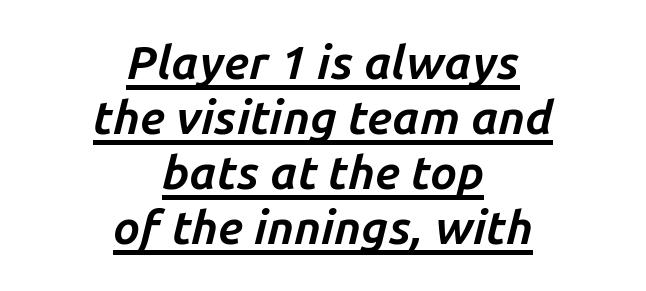
Compared with a flush-left layout, this one balances lines on the center instead. The letters sit at their default tracking, neither squeezed nor spread. Every word sits above its own underline. The typesetting leans heavy: a genuine bold. Yep, that's italic — everything's leaning. Do the characters align in a grid? No, the font is proportional.
